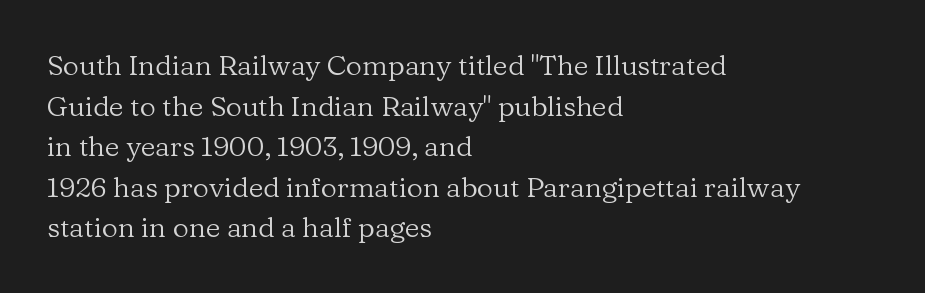
Typeset ragged right — the left edge is the straight one. Is there any slant? The stems are plumb. Do the characters align in a grid? No, the font is proportional. Is the letter spacing exaggerated? No — it looks like the ordinary default. The space between consecutive lines is moderate. Serif or sans? Serif — the stroke terminals have little feet.
